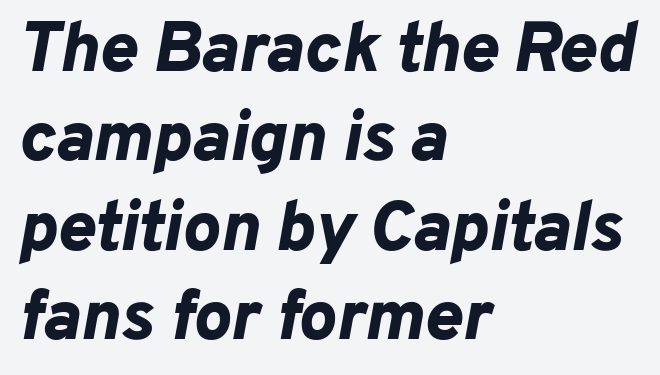
Summary of weight: heavy, a full bold. Vertical spacing — default. The passage shown has conventional tracking throughout. This rendering features lettering with no underline.
